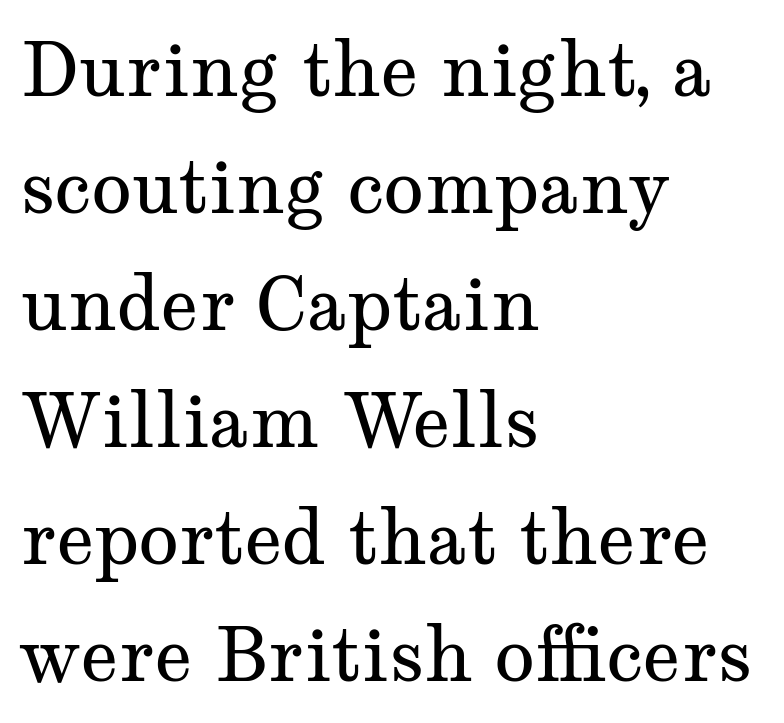
The image shows 74 px regular-weight, wide serif type, upright; set left-aligned, normal line spacing (1.58x), normal letter spacing, not underlined; medium stroke contrast and a medium x-height.
